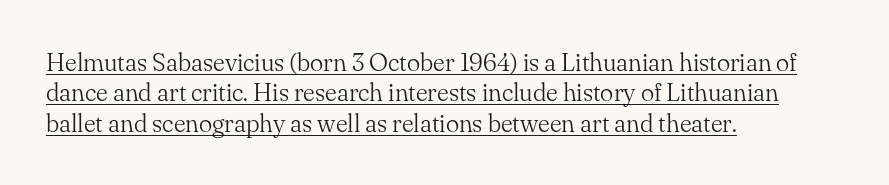
Q: Is the text bold? A: No.
Q: Is the text italic (slanted)? A: No, it is upright.
Q: Is the text underlined? A: Yes.
Q: How is the paragraph aligned? A: Left-aligned.
Q: Is the spacing between letters normal or unusually wide? A: Normal.
